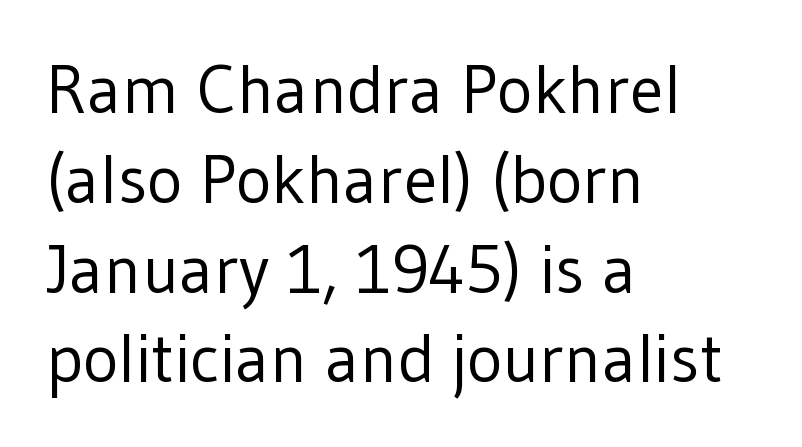
The image shows 68 px regular-weight sans-serif type, upright; set left-aligned, normal line spacing (1.32x), normal letter spacing, not underlined; low stroke contrast and a medium x-height.
